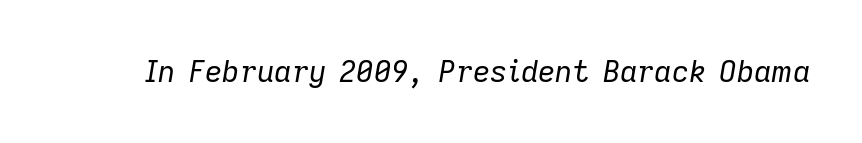
Q: Is the text bold? A: No.
Q: Is the text italic (slanted)? A: Yes, it leans right by about 9 degrees.
Q: Is the text underlined? A: No.
Q: Is the spacing between letters normal or unusually wide? A: Normal.
Q: Width (condensed, normal, or wide)? A: Normal.
Q: Stroke contrast? A: Low.
Q: x-height? A: Medium.
Q: Monospaced? A: No.
